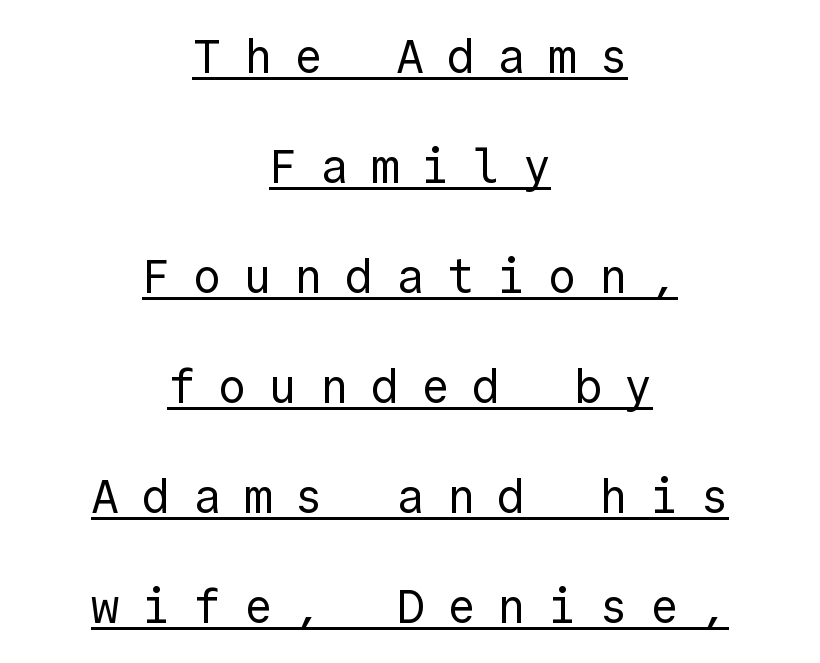
Each letter, wide or thin by design, is forced into the same width here. Leftover space on each line is divided equally before and after the words. The type is letterspaced generously, with wide tracking. Each line of the rendering has a horizontal stroke beneath the glyphs. Does the type have serifs? No, each stem ends abruptly.
